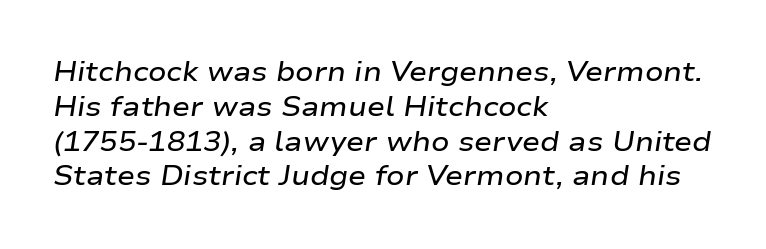
The image shows 27 px text type, italic (leaning right); set left-aligned, normal line spacing (1.29x), normal letter spacing, not underlined.
